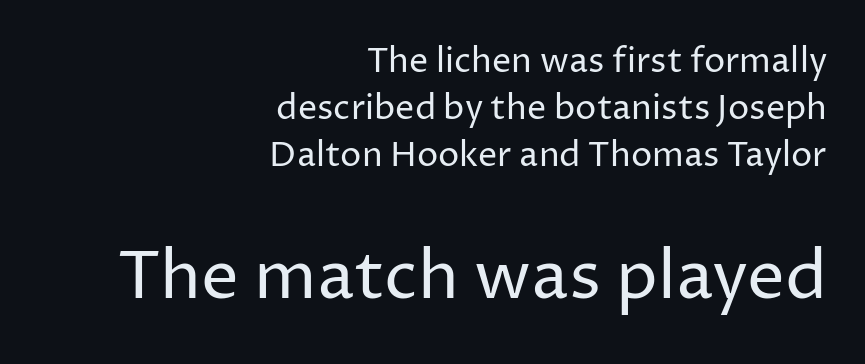
Q: Is the text bold? A: No.
Q: Is the text italic (slanted)? A: No, it is upright.
Q: Is the typeface a serif or a sans-serif typeface? A: Sans-serif.
Q: Is the text underlined? A: No.
Q: How is the paragraph aligned? A: Right-aligned.
Q: Is the spacing between letters normal or unusually wide? A: Normal.
Q: Is the spacing between lines tight, normal or loose? A: Normal.
Q: Which block of text is set in a larger size, the first (top) or the second (bottom)? A: The second (bottom) one.
Q: Width (condensed, normal, or wide)? A: Normal.
Q: Stroke contrast? A: Low.
Q: x-height? A: Medium.
Q: Monospaced? A: No.
